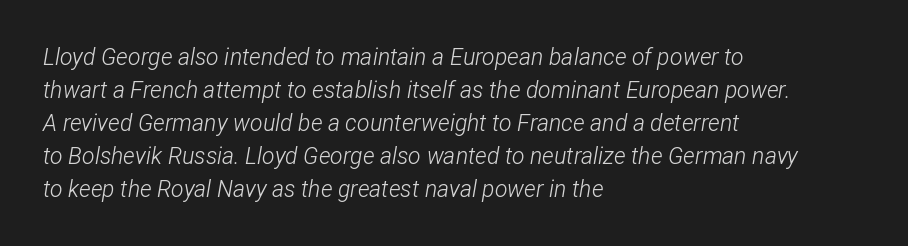
{"italic": "yes", "lean": "right", "slant_degrees": 12, "bold": "no", "underline": "no", "align": "left", "line_spacing": "normal", "line_spacing_ratio": 1.43, "letter_spacing": "normal", "letter_spacing_em": 0.0, "glyph_px": 23}
